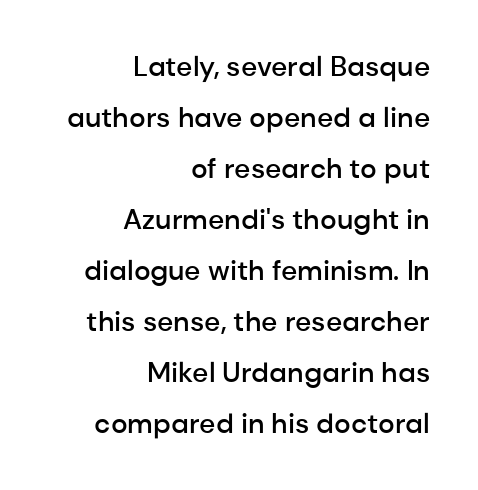
Q: Is the text bold? A: Semi-bold.
Q: Is the text italic (slanted)? A: No, it is upright.
Q: Is the typeface a serif or a sans-serif typeface? A: Sans-serif.
Q: Is the text underlined? A: No.
Q: How is the paragraph aligned? A: Right-aligned.
Q: Is the spacing between letters normal or unusually wide? A: Normal.
Q: Width (condensed, normal, or wide)? A: Normal.
Q: Stroke contrast? A: Low.
Q: x-height? A: Medium.
Q: Monospaced? A: No.
